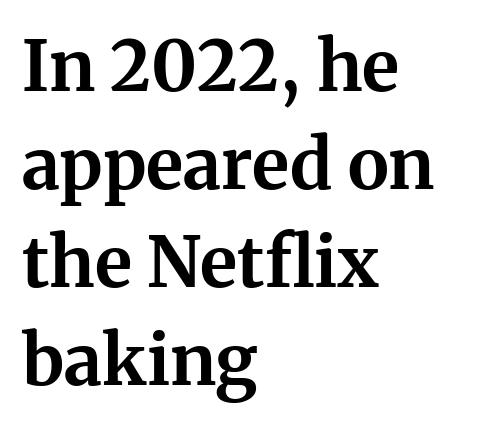
Q: Is the text bold? A: Yes.
Q: Is the text italic (slanted)? A: No, it is upright.
Q: Is the typeface a serif or a sans-serif typeface? A: Serif.
Q: Is the text underlined? A: No.
Q: How is the paragraph aligned? A: Left-aligned.
Q: Is the spacing between letters normal or unusually wide? A: Normal.
Q: Is the spacing between lines tight, normal or loose? A: Normal.
Q: Width (condensed, normal, or wide)? A: Normal.
Q: Stroke contrast? A: Medium.
Q: x-height? A: Medium.
Q: Monospaced? A: No.
